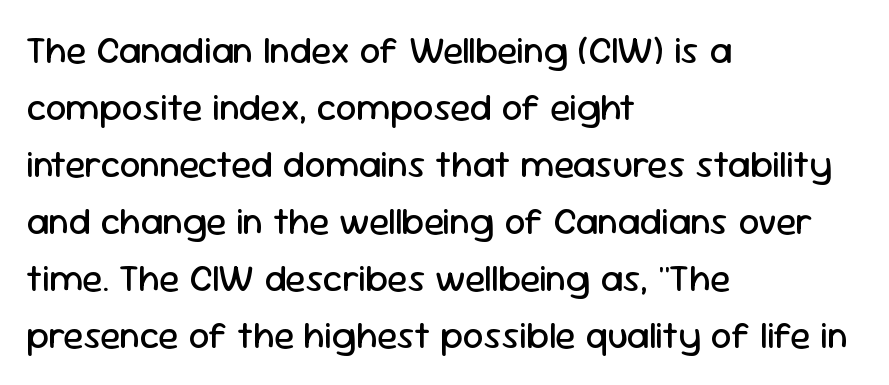
The type sits square on the baseline with zero lean. The letterforms sit shoulder to shoulder at normal distance. Honestly, the row spacing looks completely unremarkable. Letterform terminals end flat and unadorned throughout the passage. The font is comparable to plain body text, perhaps lighter. The area under the type is left untouched.
